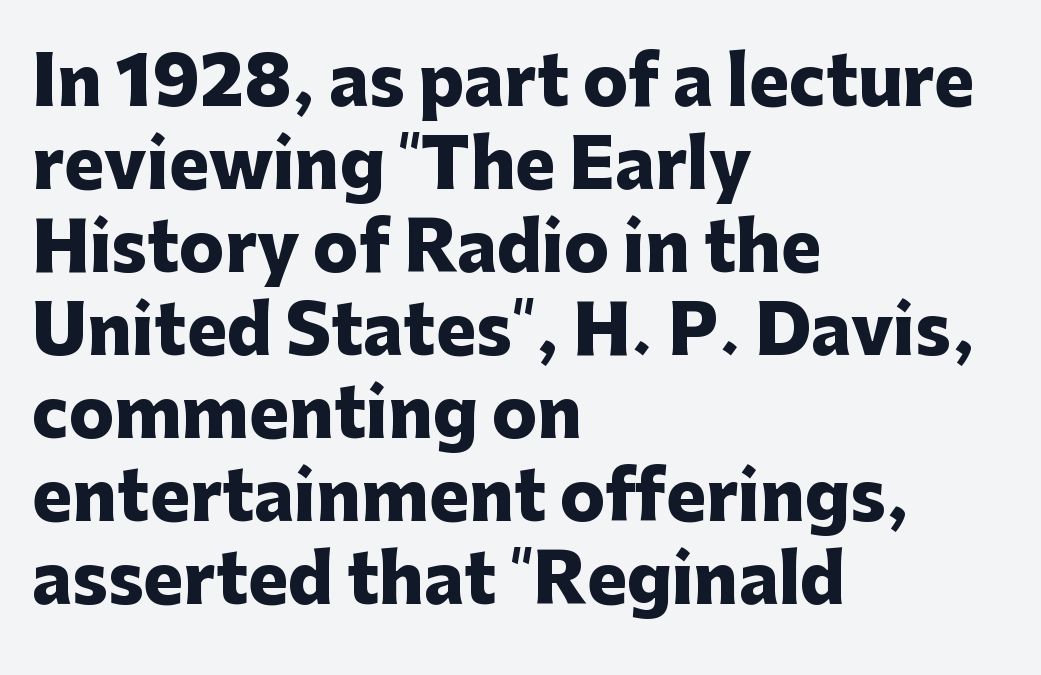
Q: Is the text bold? A: Yes.
Q: Is the text italic (slanted)? A: No, it is upright.
Q: Is the typeface a serif or a sans-serif typeface? A: Sans-serif.
Q: Is the text underlined? A: No.
Q: How is the paragraph aligned? A: Left-aligned.
Q: Is the spacing between letters normal or unusually wide? A: Normal.
Q: Width (condensed, normal, or wide)? A: Normal.
Q: Stroke contrast? A: Low.
Q: x-height? A: Medium.
Q: Monospaced? A: No.
